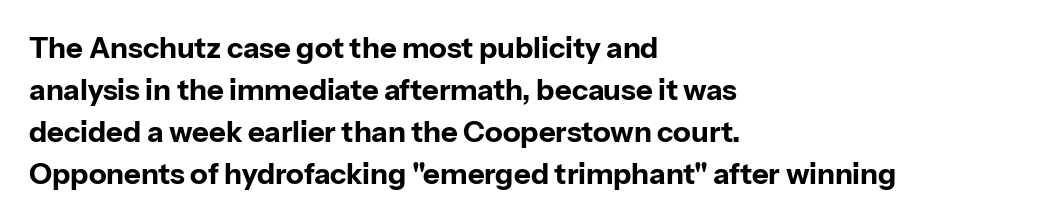
{"serif": "no", "italic": "no", "bold": "yes", "weight": "bold", "width": "normal", "stroke_contrast": "low", "x_height": "medium", "monospaced": "no", "underline": "no", "align": "left", "line_spacing": "normal", "line_spacing_ratio": 1.45, "letter_spacing": "normal", "letter_spacing_em": 0.0, "glyph_px": 29}
